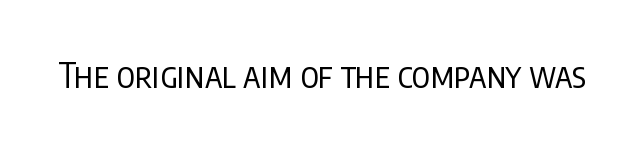
The image shows 34 px regular-weight, condensed sans-serif type, upright; set normal letter spacing, not underlined; low stroke contrast and a large x-height.
